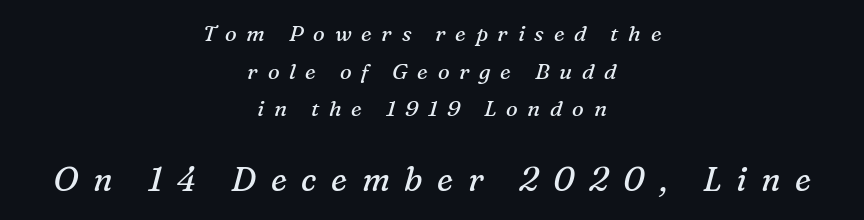
The passage shown is typeset with a serif family. The passage shown leans; its letterforms are oblique. Weight class: somewhere from thin through regular. Words float on clear page, feet unadorned.
